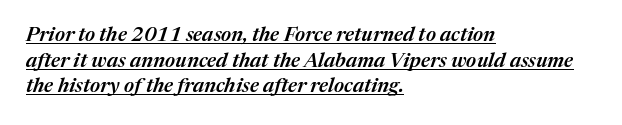
The image shows 20 px text type, italic (leaning right); set left-aligned, normal line spacing (1.28x), normal letter spacing, underlined.
